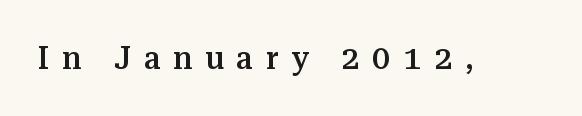
Q: Is the text bold? A: Semi-bold.
Q: Is the text italic (slanted)? A: No, it is upright.
Q: Is the typeface a serif or a sans-serif typeface? A: Serif.
Q: Is the text underlined? A: No.
Q: Is the spacing between letters normal or unusually wide? A: Unusually wide.
Q: Width (condensed, normal, or wide)? A: Normal.
Q: Stroke contrast? A: Medium.
Q: x-height? A: Medium.
Q: Monospaced? A: No.
